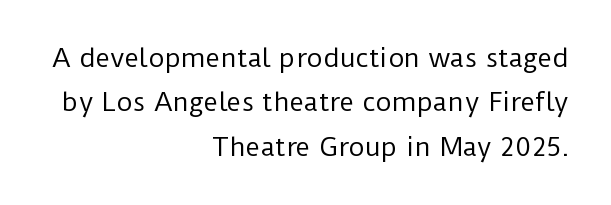
The foot of each line stays bare and open. These lines are set flush right with a ragged left edge. The letters stand upright; this is a roman face. Here the glyphs are tracked normally, forming tight word shapes. No letter is thick-stroked: the sample isn't bold.
